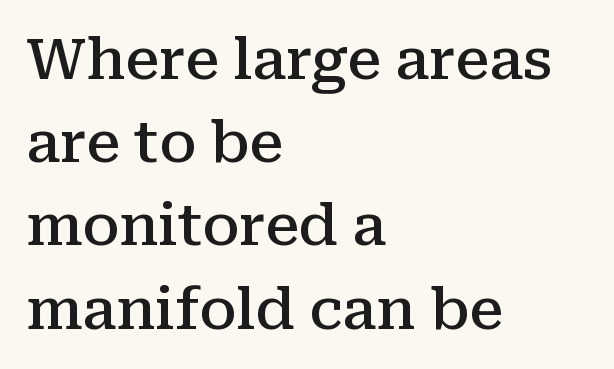
Note the varied advance widths — an 'i' is clearly narrower than an 'm'. Leftover space on each line is placed entirely after the last word. Characters follow at the spacing the type designer built in. How would I describe the line gaps? Plain and ordinary. To sum up the face: it has serifs.
